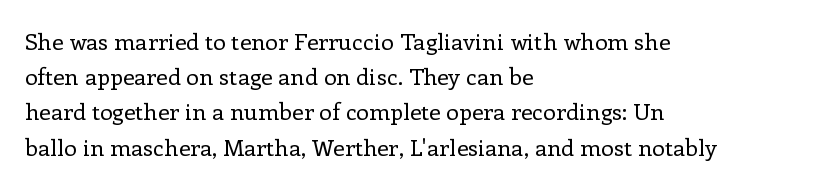
The image shows 23 px text type, upright; set left-aligned, normal line spacing (1.53x), normal letter spacing, not underlined.
